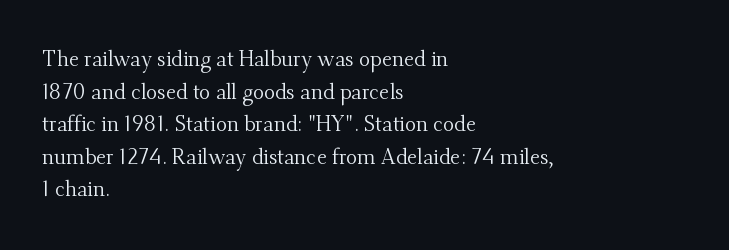
The axis of the letterforms is exactly vertical. Here the glyphs are tracked normally, forming tight word shapes. Descenders hang freely into open space. Line beginnings align vertically; line endings do not. The rows are spaced the way most documents space them.
